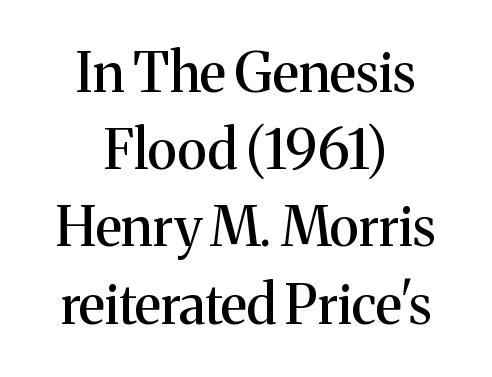
Q: Is the text italic (slanted)? A: No, it is upright.
Q: Is the typeface a serif or a sans-serif typeface? A: Serif.
Q: Is the text underlined? A: No.
Q: How is the paragraph aligned? A: Centered.
Q: Is the spacing between letters normal or unusually wide? A: Normal.
Q: Is the spacing between lines tight, normal or loose? A: Normal.
Q: Width (condensed, normal, or wide)? A: Normal.
Q: Stroke contrast? A: Medium.
Q: x-height? A: Medium.
Q: Monospaced? A: No.
